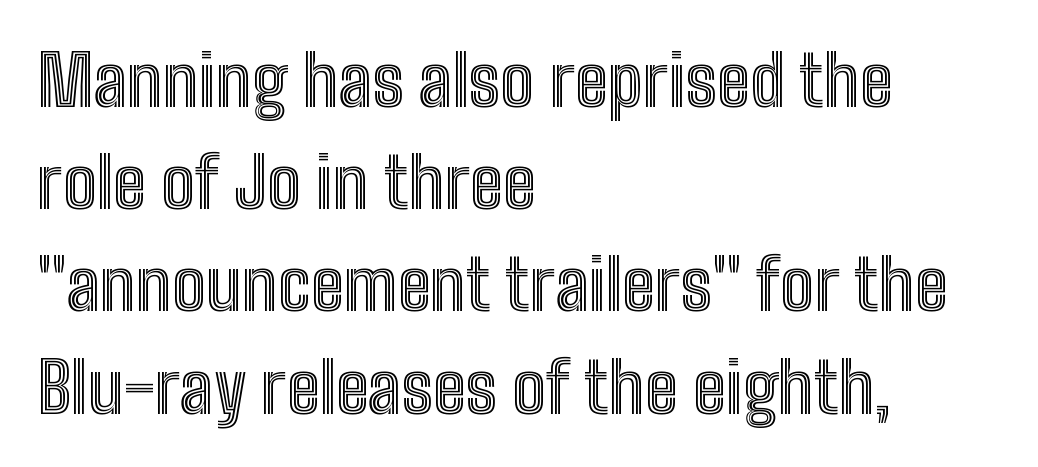
The image shows 71 px condensed type, upright; set left-aligned, normal line spacing (1.44x), normal letter spacing, not underlined; a medium x-height.
